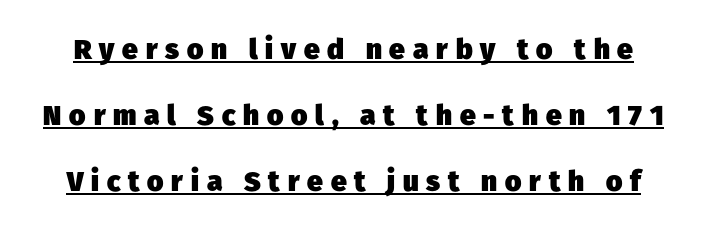
Q: Is the text bold? A: Yes.
Q: Is the typeface a serif or a sans-serif typeface? A: Sans-serif.
Q: Is the text underlined? A: Yes.
Q: Is the spacing between letters normal or unusually wide? A: Unusually wide.
Q: Is the spacing between lines tight, normal or loose? A: Loose.
Q: Width (condensed, normal, or wide)? A: Normal.
Q: Stroke contrast? A: Low.
Q: x-height? A: Medium.
Q: Monospaced? A: No.
